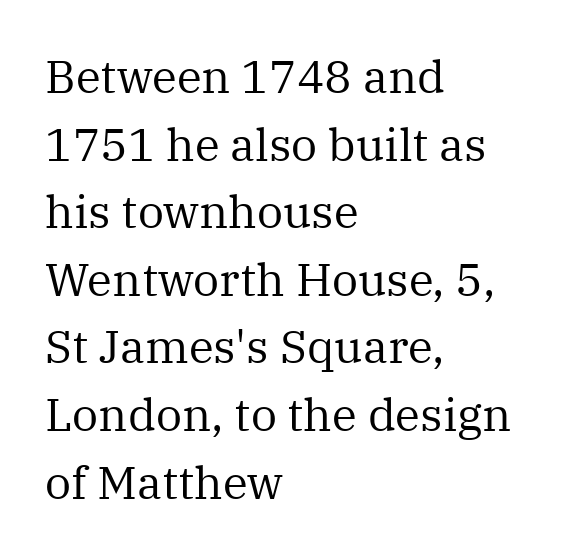
The image shows 46 px regular-weight serif type, upright; set left-aligned, normal line spacing (1.47x), normal letter spacing, not underlined; medium stroke contrast and a medium x-height.
